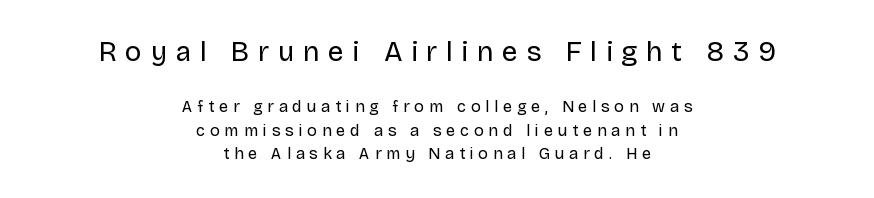
{"serif": "no", "italic": "no", "bold": "no", "weight": "regular", "width": "normal", "stroke_contrast": "low", "x_height": "large", "monospaced": "no", "underline": "no", "align": "center", "line_spacing": "normal", "line_spacing_ratio": 1.46, "letter_spacing": "wide", "letter_spacing_em": 0.31, "larger_block": "first", "size_ratio": 1.75, "glyph_px": 28}
